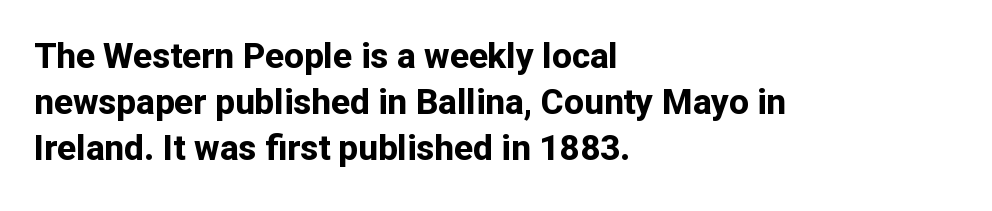
The image shows 35 px bold sans-serif type, upright; set left-aligned, normal line spacing (1.31x), normal letter spacing, not underlined; low stroke contrast and a medium x-height.
